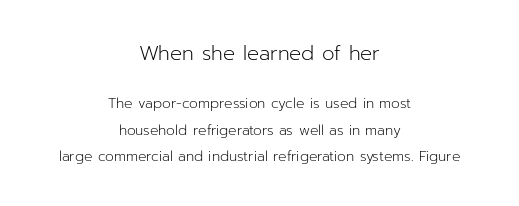
{"italic": "no", "bold": "no", "underline": "no", "align": "center", "line_spacing": "loose", "line_spacing_ratio": 1.9, "letter_spacing": "normal", "letter_spacing_em": 0.0, "larger_block": "first", "size_ratio": 1.43, "glyph_px": 20}
